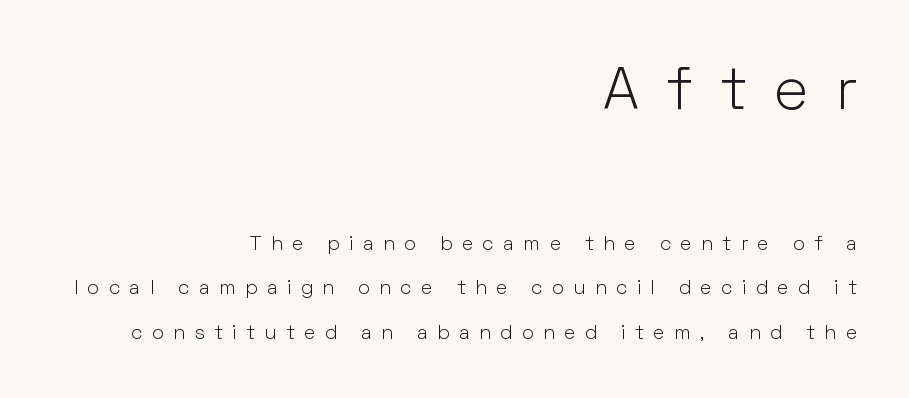
Q: Is the text bold? A: No.
Q: Is the text italic (slanted)? A: No, it is upright.
Q: Is the typeface a serif or a sans-serif typeface? A: Sans-serif.
Q: Is the text underlined? A: No.
Q: How is the paragraph aligned? A: Right-aligned.
Q: Is the spacing between letters normal or unusually wide? A: Unusually wide.
Q: Is the spacing between lines tight, normal or loose? A: Loose.
Q: Which block of text is set in a larger size, the first (top) or the second (bottom)? A: The first (top) one.
Q: Width (condensed, normal, or wide)? A: Normal.
Q: Stroke contrast? A: Low.
Q: x-height? A: Medium.
Q: Monospaced? A: No.
